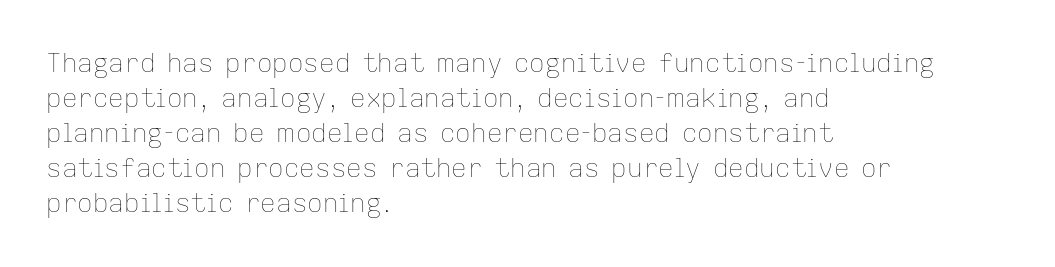
{"italic": "no", "bold": "no", "underline": "no", "align": "left", "line_spacing": "normal", "line_spacing_ratio": 1.35, "letter_spacing": "normal", "letter_spacing_em": 0.0, "glyph_px": 26}
